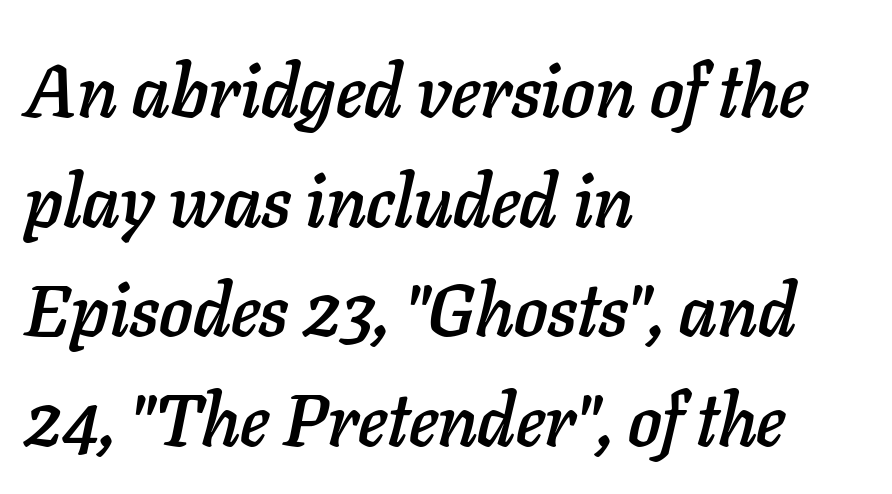
The image shows 74 px text type, italic (leaning right); set left-aligned, normal line spacing (1.48x), normal letter spacing, not underlined; low stroke contrast and a medium x-height.
